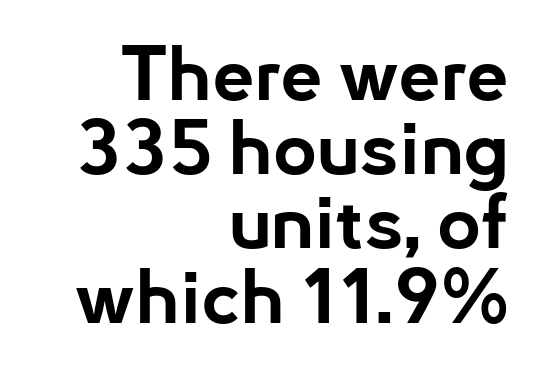
Stroke terminals: plain, sans-serif. These lines huddle together more closely than default settings would place them. Note the varied advance widths — an 'i' is clearly narrower than an 'm'. Tall strokes in this sample are plumb rather than angled. The font is running at its bold setting.
